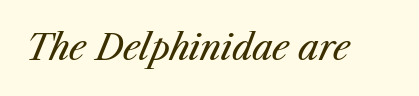
{"italic": "yes", "lean": "right", "slant_degrees": 23, "bold": "no", "weight": "regular", "width": "normal", "stroke_contrast": "medium", "x_height": "medium", "monospaced": "no", "underline": "no", "letter_spacing": "normal", "letter_spacing_em": 0.0, "glyph_px": 35}
